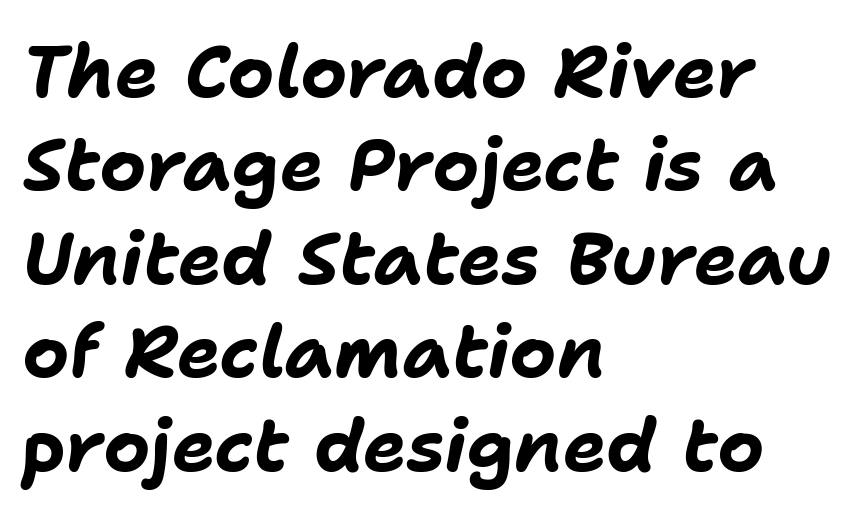
{"italic": "yes", "lean": "right", "slant_degrees": 11, "bold": "yes", "weight": "bold", "width": "normal", "stroke_contrast": "low", "x_height": "medium", "monospaced": "no", "underline": "no", "align": "left", "line_spacing": "normal", "line_spacing_ratio": 1.28, "letter_spacing": "normal", "letter_spacing_em": 0.0, "glyph_px": 73}
